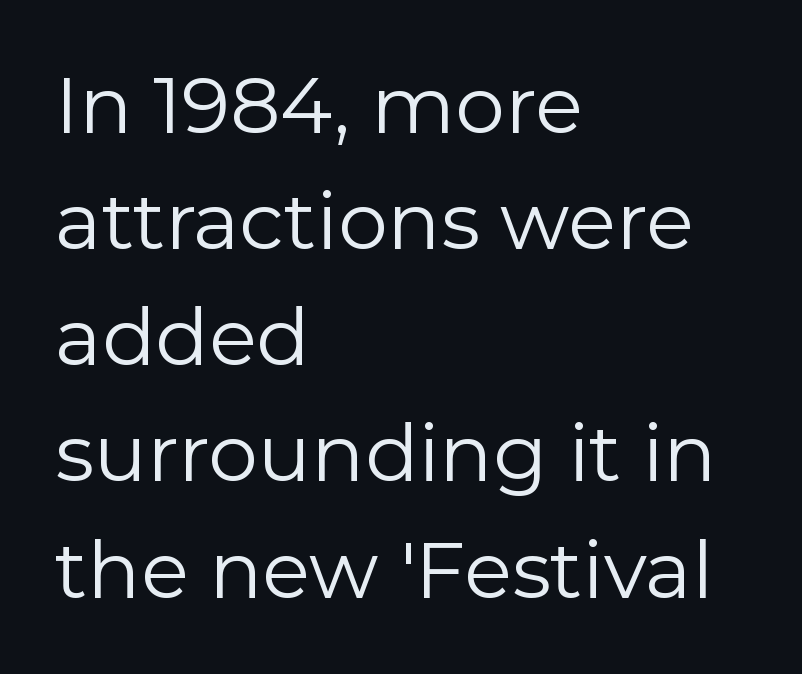
{"serif": "no", "italic": "no", "bold": "no", "weight": "regular", "width": "normal", "stroke_contrast": "low", "x_height": "medium", "monospaced": "no", "underline": "no", "align": "left", "line_spacing": "normal", "line_spacing_ratio": 1.47, "letter_spacing": "normal", "letter_spacing_em": 0.0, "glyph_px": 79}
